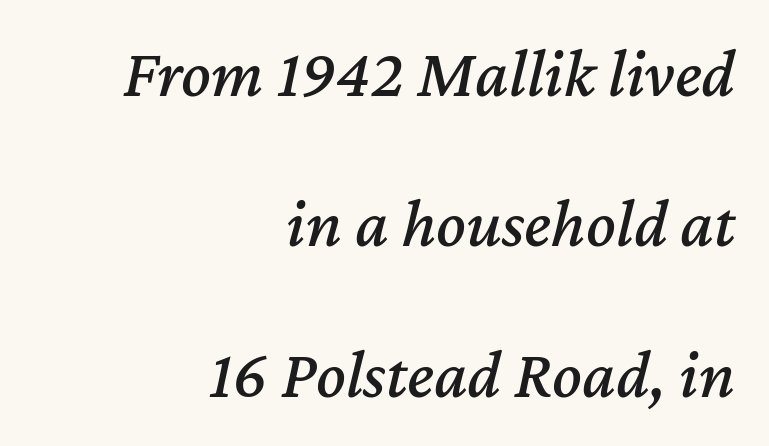
This rendering uses right alignment, leaving the left contour irregular. Decoration check: the copy has no underline. Every character sits at an angle, as italics do. The face used here is proportionally spaced, like ordinary book or web type. The type is set solid horizontally, with unmodified tracking.
